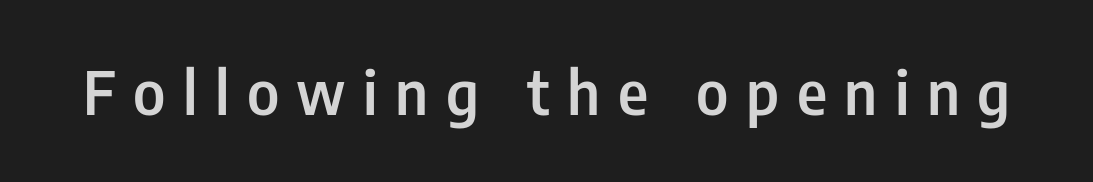
No italicization has been applied; the sample stays upright. Is this a fixed-width face? No — the glyphs have proportional, varying widths. Between one letter and the next there's a generous, obvious gap. How heavy is the stroke? Medium-heavy — a semibold, shy of bold. Examine the stroke ends and you'll find no serifs.
